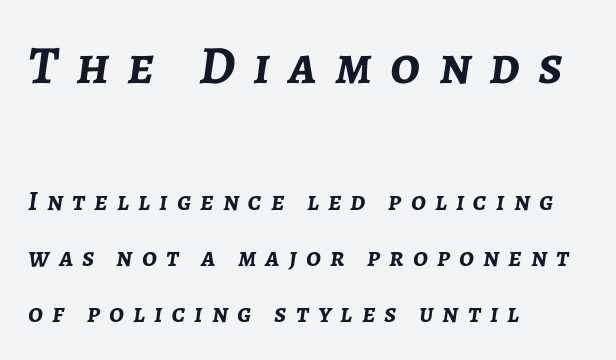
Students, this is bold: see how much ink each stroke carries. The lines are quadded left. You get the large type first, then a drop to smaller type. The text carries the slant typical of an italic or oblique font. You could fit nearly another row in the gap between these rows. The horizontal fit of the characters is loose and conspicuously gappy.
